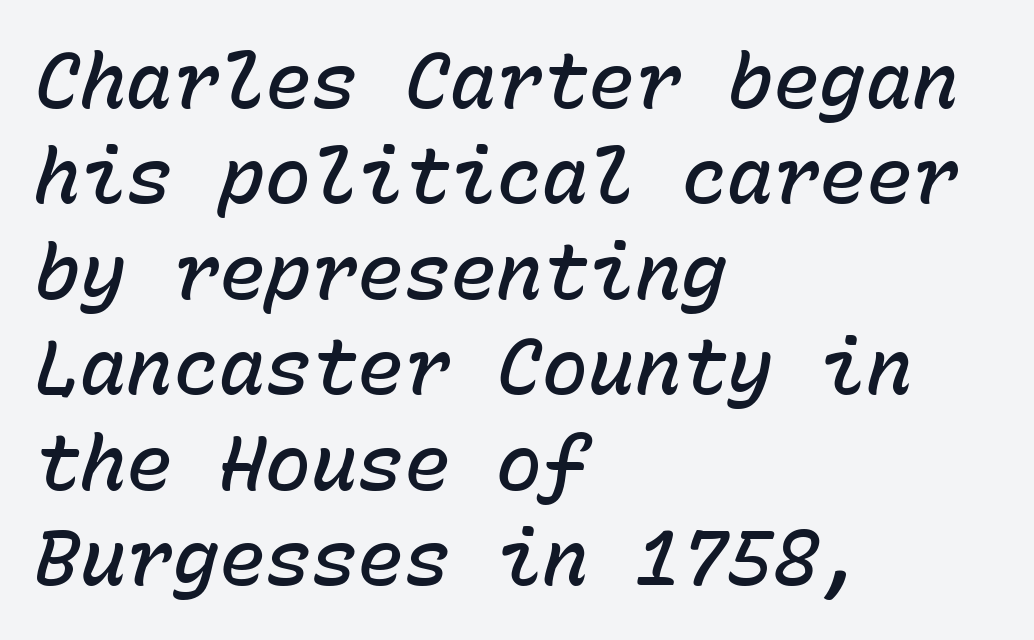
{"italic": "yes", "lean": "right", "slant_degrees": 15, "bold": "semi", "weight": "semibold", "width": "normal", "stroke_contrast": "low", "x_height": "medium", "monospaced": "yes", "underline": "no", "align": "left", "line_spacing_ratio": 1.24, "letter_spacing": "normal", "letter_spacing_em": 0.0, "glyph_px": 77}
